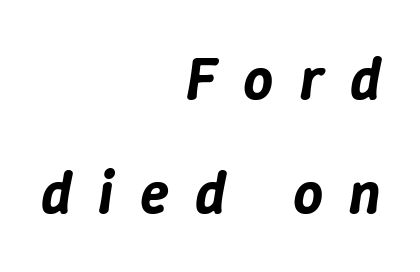
Q: Is the text italic (slanted)? A: Yes, it leans right by about 9 degrees.
Q: Is the text underlined? A: No.
Q: How is the paragraph aligned? A: Right-aligned.
Q: Is the spacing between letters normal or unusually wide? A: Unusually wide.
Q: Is the spacing between lines tight, normal or loose? A: Loose.
Q: Width (condensed, normal, or wide)? A: Normal.
Q: Stroke contrast? A: Low.
Q: x-height? A: Medium.
Q: Monospaced? A: No.
